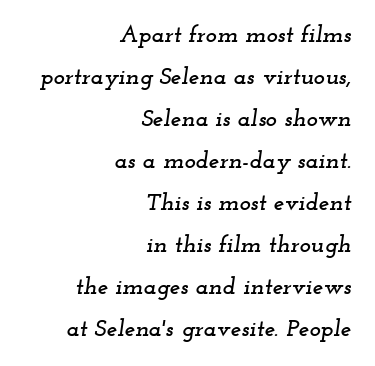
Q: Is the text italic (slanted)? A: Yes, it leans right by about 12 degrees.
Q: Is the text underlined? A: No.
Q: How is the paragraph aligned? A: Right-aligned.
Q: Is the spacing between letters normal or unusually wide? A: Normal.
